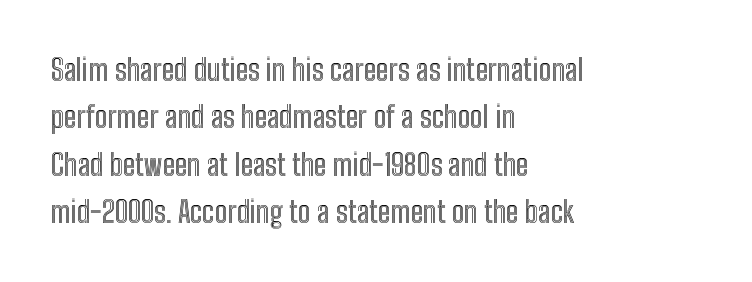
Each word holds together tightly as a unit, with standard inter-letter gaps. All the whitespace from short lines collects on the right. The face used here is proportionally spaced, like ordinary book or web type. Each row of text sits above clean, open space.
